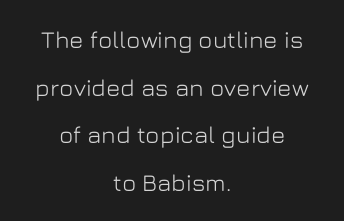
Q: Is the text italic (slanted)? A: No, it is upright.
Q: Is the text underlined? A: No.
Q: How is the paragraph aligned? A: Centered.
Q: Is the spacing between letters normal or unusually wide? A: Normal.
Q: Is the spacing between lines tight, normal or loose? A: Loose.
